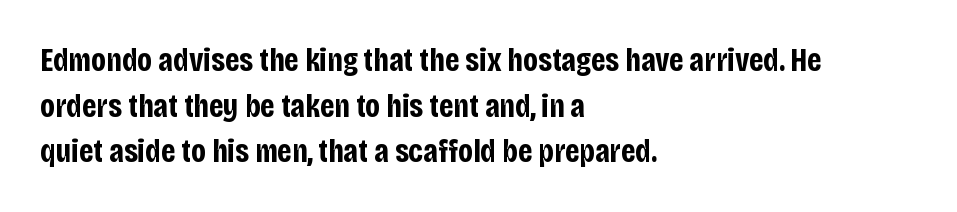
{"serif": "no", "italic": "no", "bold": "yes", "weight": "bold", "width": "condensed", "stroke_contrast": "low", "x_height": "large", "monospaced": "no", "underline": "no", "align": "left", "line_spacing": "normal", "line_spacing_ratio": 1.38, "letter_spacing": "normal", "letter_spacing_em": 0.0, "glyph_px": 33}
